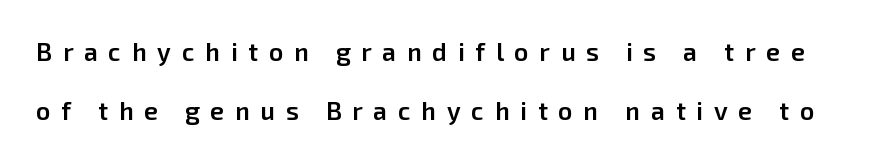
The image shows 25 px text type, upright; set loose line spacing (2.35x), unusually wide letter spacing (+0.43 em), not underlined.
